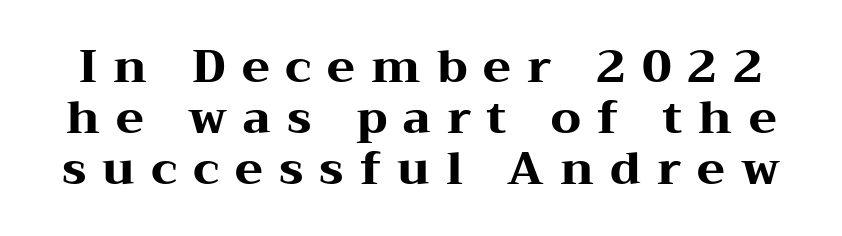
Q: Is the text bold? A: Yes.
Q: Is the text italic (slanted)? A: No, it is upright.
Q: Is the typeface a serif or a sans-serif typeface? A: Serif.
Q: Is the text underlined? A: No.
Q: Is the spacing between letters normal or unusually wide? A: Unusually wide.
Q: Is the spacing between lines tight, normal or loose? A: Tight.
Q: Width (condensed, normal, or wide)? A: Wide.
Q: Stroke contrast? A: Medium.
Q: x-height? A: Medium.
Q: Monospaced? A: No.
